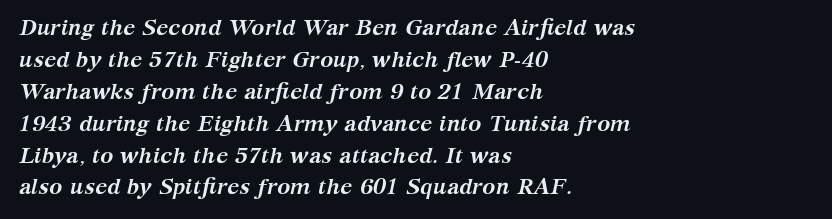
Q: Is the text bold? A: Yes.
Q: Is the text italic (slanted)? A: Yes, it leans right by about 12 degrees.
Q: Is the text underlined? A: No.
Q: How is the paragraph aligned? A: Left-aligned.
Q: Is the spacing between letters normal or unusually wide? A: Normal.
Q: Is the spacing between lines tight, normal or loose? A: Normal.
